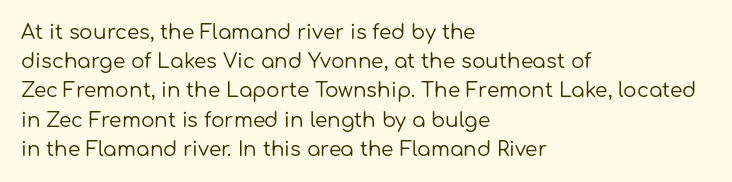
Q: Is the text bold? A: No.
Q: Is the text italic (slanted)? A: No, it is upright.
Q: Is the text underlined? A: No.
Q: How is the paragraph aligned? A: Left-aligned.
Q: Is the spacing between letters normal or unusually wide? A: Normal.
Q: Is the spacing between lines tight, normal or loose? A: Normal.
